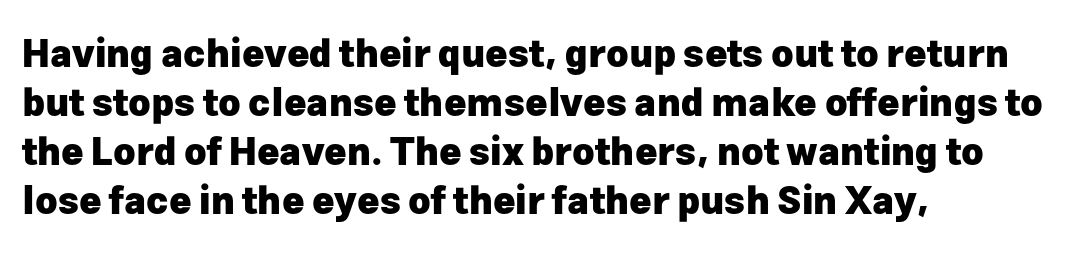
The space between consecutive lines is moderate. Every character sits straight up, as roman type does. Which margin do the lines hug? The left one — the right edge is uneven. Short note: letters normally spaced. Bare-footed words on every line.
